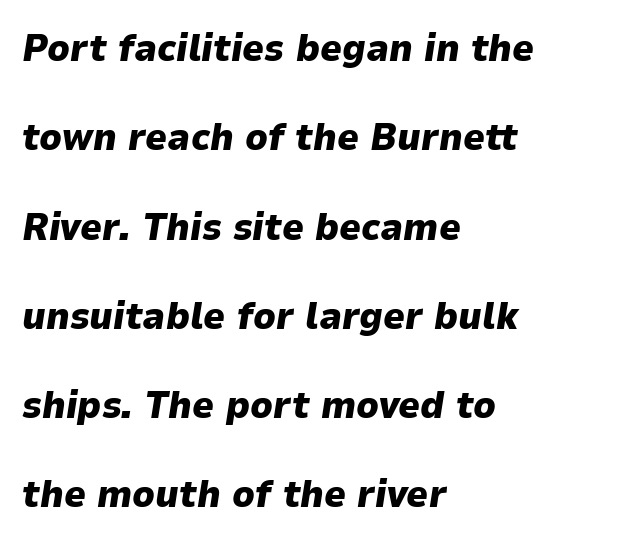
The image shows 38 px heavy type, italic (leaning right); set left-aligned, loose line spacing (2.35x), normal letter spacing, not underlined; low stroke contrast and a medium x-height.
